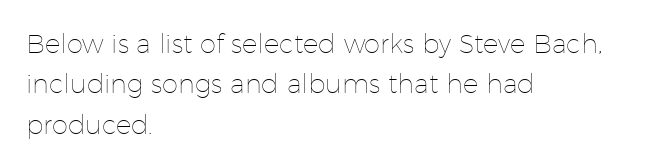
The image shows 26 px text type, upright; set left-aligned, normal line spacing (1.55x), normal letter spacing, not underlined.
